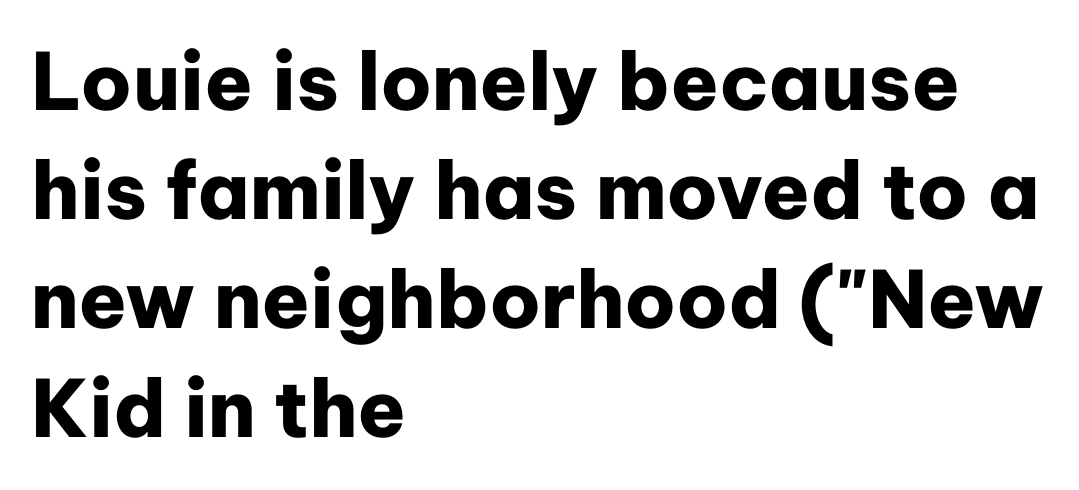
These lines carry a lot of weight — the face is fully bold. The typeface chosen for these lines omits serifs. Spacing verdict: proportional, widths tailored to each character. How are the letters spaced? Ordinarily, with no added tracking.
